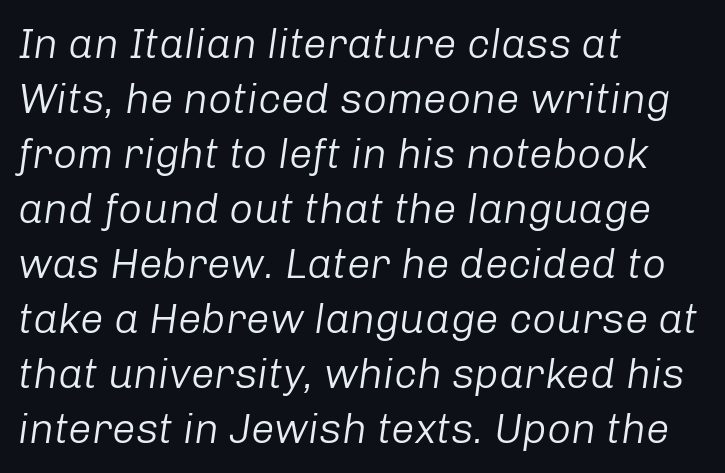
A typesetter would mark this as italic. Here the designer chose a conventional face with non-uniform glyph widths. Between one letter and the next there's only the usual sliver of space. Unbolded letterforms with no extra heft.
